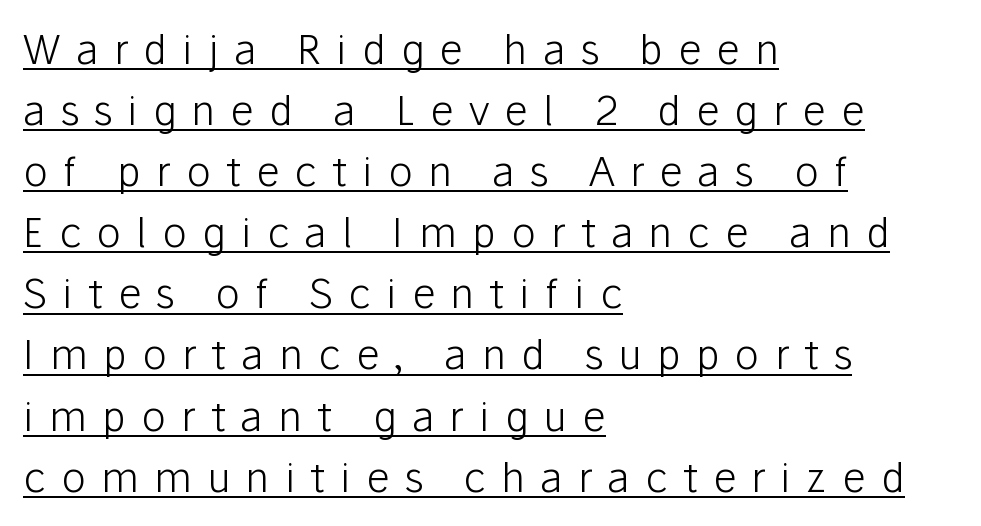
{"serif": "no", "italic": "no", "bold": "no", "weight": "light", "width": "normal", "stroke_contrast": "low", "x_height": "medium", "monospaced": "no", "underline": "yes", "align": "left", "line_spacing": "normal", "line_spacing_ratio": 1.49, "letter_spacing": "wide", "letter_spacing_em": 0.37, "glyph_px": 41}
